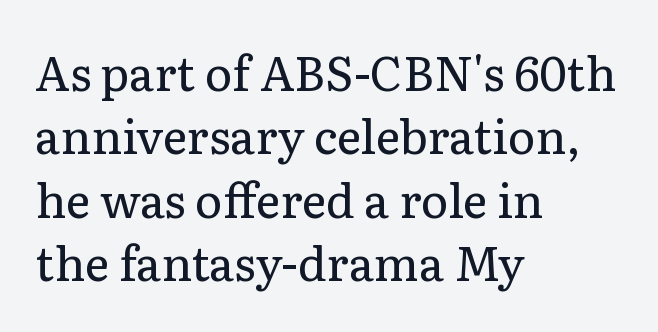
Q: Is the text bold? A: No.
Q: Is the text italic (slanted)? A: No, it is upright.
Q: Is the typeface a serif or a sans-serif typeface? A: Serif.
Q: Is the text underlined? A: No.
Q: How is the paragraph aligned? A: Left-aligned.
Q: Is the spacing between letters normal or unusually wide? A: Normal.
Q: Is the spacing between lines tight, normal or loose? A: Normal.
Q: Width (condensed, normal, or wide)? A: Normal.
Q: Stroke contrast? A: Low.
Q: x-height? A: Medium.
Q: Monospaced? A: No.
